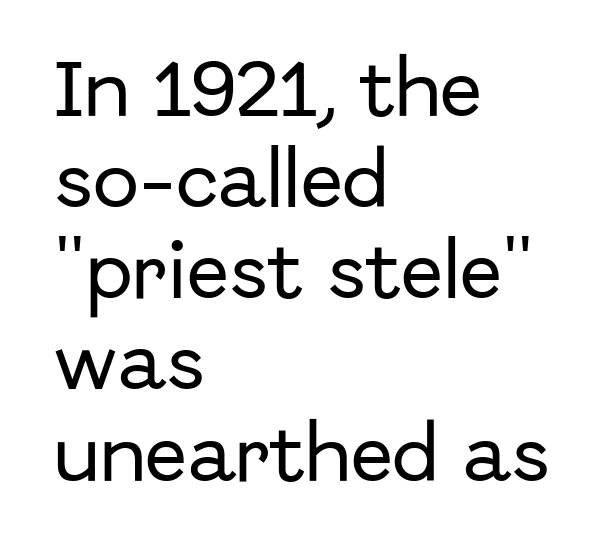
{"serif": "no", "italic": "no", "width": "normal", "stroke_contrast": "low", "x_height": "medium", "monospaced": "no", "underline": "no", "align": "left", "line_spacing": "normal", "line_spacing_ratio": 1.47, "letter_spacing": "normal", "letter_spacing_em": 0.0, "glyph_px": 62}
